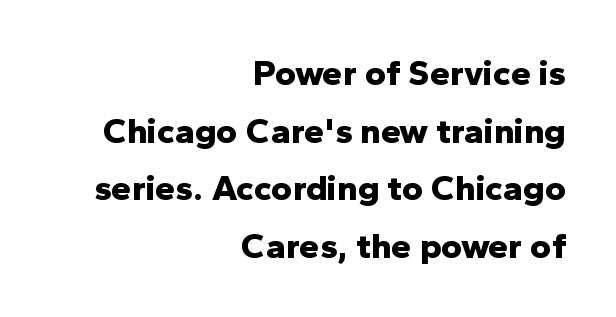
{"serif": "no", "italic": "no", "bold": "yes", "weight": "bold", "width": "normal", "stroke_contrast": "low", "x_height": "medium", "monospaced": "no", "underline": "no", "align": "right", "line_spacing": "normal", "line_spacing_ratio": 1.6, "letter_spacing": "normal", "letter_spacing_em": 0.0, "glyph_px": 36}
